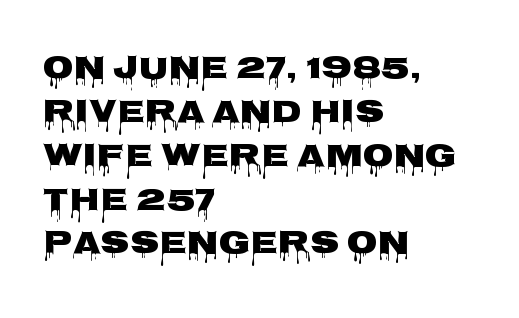
The image shows 32 px wide sans-serif type, upright; set left-aligned, normal line spacing (1.37x), normal letter spacing, not underlined; low stroke contrast and a large x-height.
